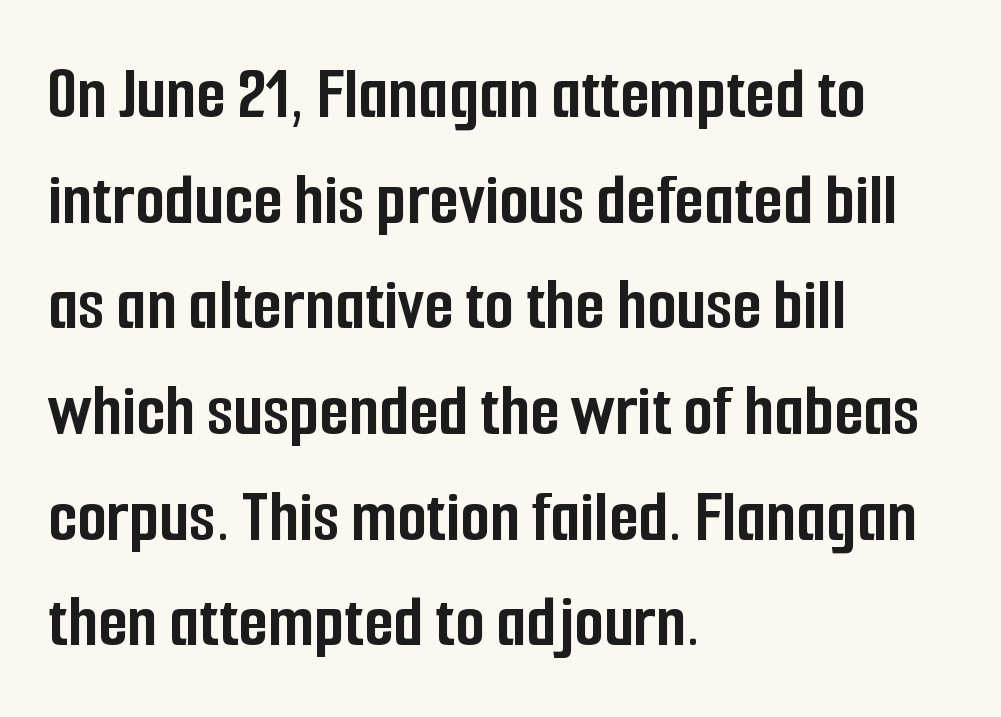
Q: Is the text bold? A: Yes.
Q: Is the text italic (slanted)? A: No, it is upright.
Q: Is the typeface a serif or a sans-serif typeface? A: Sans-serif.
Q: Is the text underlined? A: No.
Q: How is the paragraph aligned? A: Left-aligned.
Q: Is the spacing between letters normal or unusually wide? A: Normal.
Q: Is the spacing between lines tight, normal or loose? A: Normal.
Q: Width (condensed, normal, or wide)? A: Condensed.
Q: Stroke contrast? A: Low.
Q: x-height? A: Medium.
Q: Monospaced? A: No.
